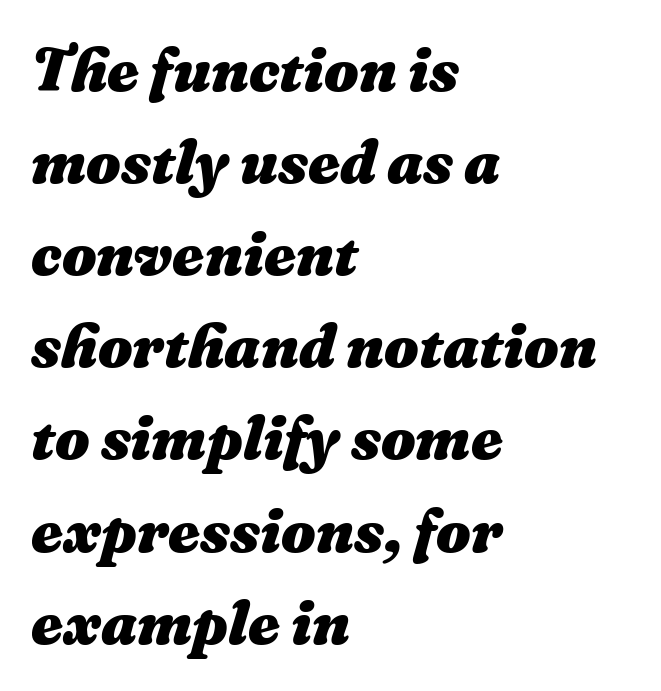
Students, observe: this is what conventionally led text looks like. The area under the type is left untouched. Style check: oblique. On the weight axis this lands at bold, roughly 700.
